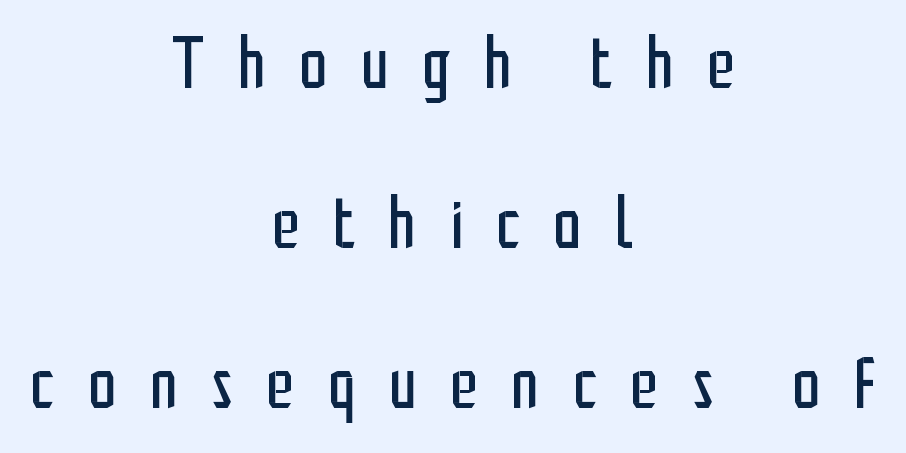
{"serif": "no", "italic": "no", "bold": "no", "weight": "regular", "width": "condensed", "stroke_contrast": "low", "x_height": "medium", "monospaced": "no", "underline": "no", "align": "center", "line_spacing": "loose", "line_spacing_ratio": 2.22, "letter_spacing": "wide", "letter_spacing_em": 0.46, "glyph_px": 72}
